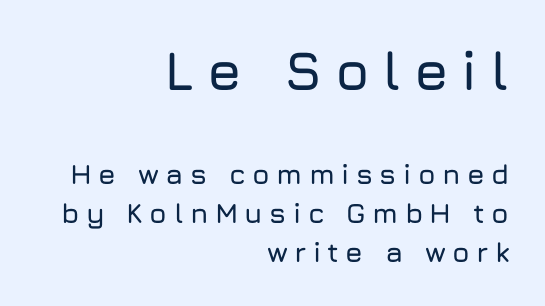
The image shows 55 px sans-serif type, upright; set right-aligned, normal line spacing (1.39x), unusually wide letter spacing (+0.23 em), not underlined; the first (top) block is 1.96x larger; low stroke contrast and a medium x-height.
